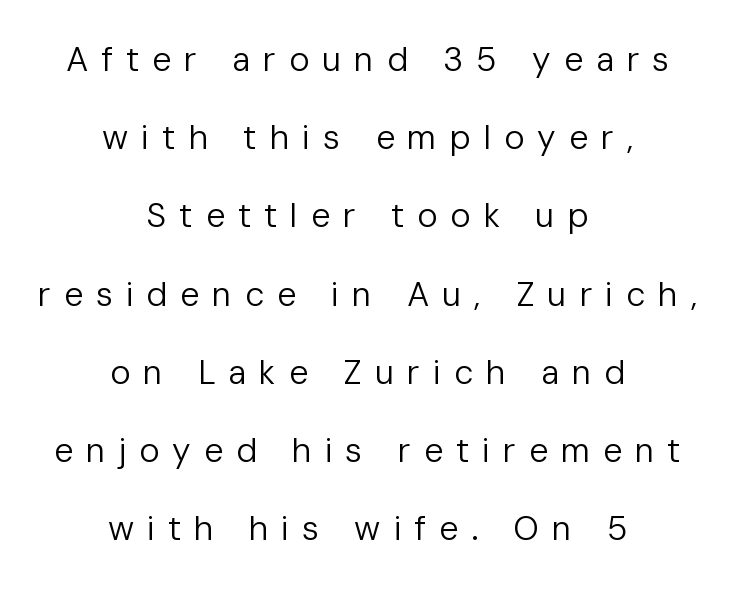
These lines stack symmetrically, like a column narrowing and widening about its center. This sample uses expanded letter spacing, leaving extra air between glyphs. The rendering uses a large line-height, opening up the rows. The string is rendered with underlining switched off.
